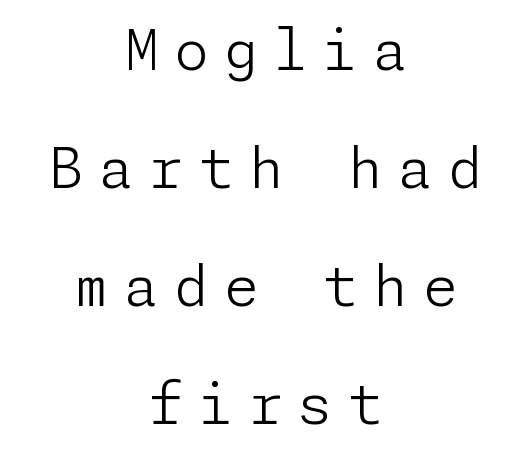
The strokes are not fattened; the text isn't bold. The text block is weighted toward neither margin, spreading evenly from the middle. Students, observe: this is what heavily led, spacious text looks like. Observe the wide spacing: letters keep a clear distance from each other. The characters display no serif detailing; their extremities are plain.
